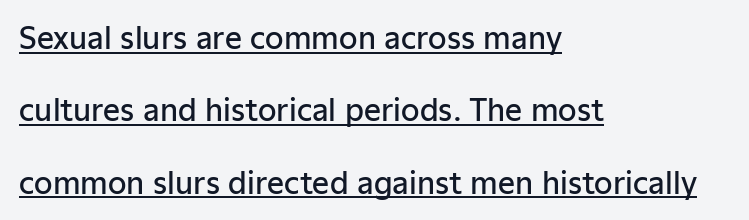
{"serif": "no", "italic": "no", "bold": "semi", "weight": "semibold", "width": "normal", "stroke_contrast": "low", "x_height": "medium", "monospaced": "no", "underline": "yes", "align": "left", "line_spacing": "loose", "line_spacing_ratio": 2.41, "letter_spacing": "normal", "letter_spacing_em": 0.0, "glyph_px": 30}
